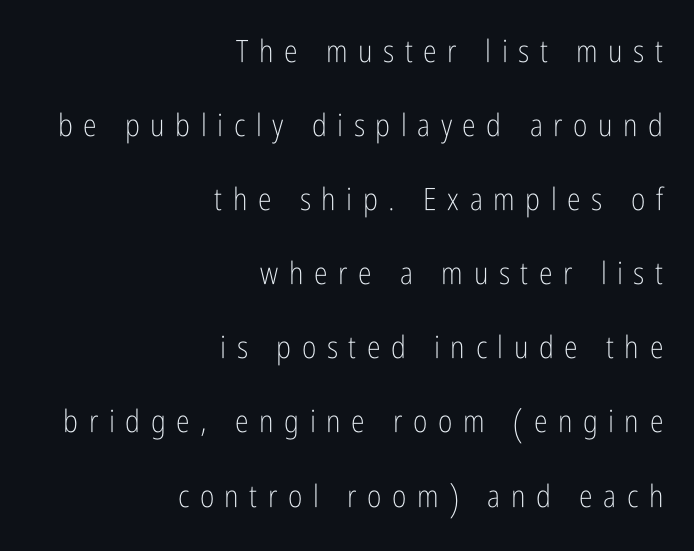
Q: Is the text bold? A: No.
Q: Is the text italic (slanted)? A: No, it is upright.
Q: Is the typeface a serif or a sans-serif typeface? A: Sans-serif.
Q: Is the text underlined? A: No.
Q: How is the paragraph aligned? A: Right-aligned.
Q: Is the spacing between letters normal or unusually wide? A: Unusually wide.
Q: Is the spacing between lines tight, normal or loose? A: Loose.
Q: Width (condensed, normal, or wide)? A: Condensed.
Q: Stroke contrast? A: Low.
Q: x-height? A: Medium.
Q: Monospaced? A: No.
